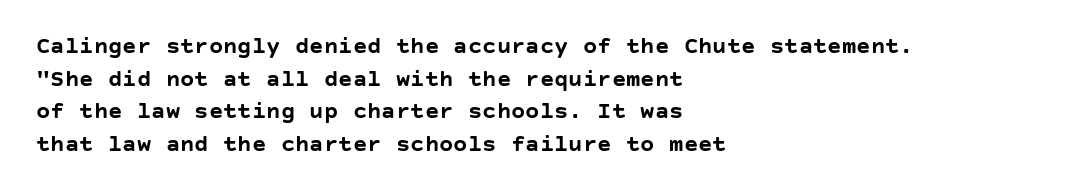
Q: Is the text bold? A: Yes.
Q: Is the text italic (slanted)? A: No, it is upright.
Q: Is the text underlined? A: No.
Q: How is the paragraph aligned? A: Left-aligned.
Q: Is the spacing between letters normal or unusually wide? A: Normal.
Q: Is the spacing between lines tight, normal or loose? A: Normal.
